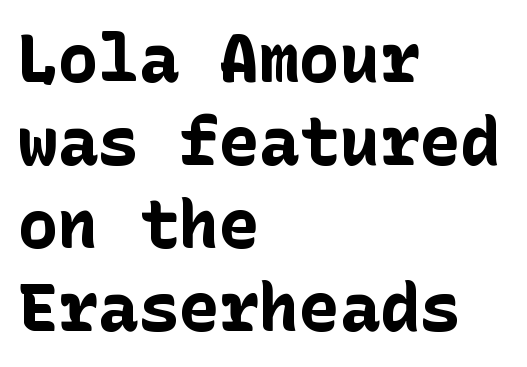
{"serif": "no", "italic": "no", "bold": "yes", "weight": "bold", "width": "normal", "stroke_contrast": "low", "x_height": "medium", "underline": "no", "align": "left", "line_spacing_ratio": 1.24, "letter_spacing": "normal", "letter_spacing_em": 0.0, "glyph_px": 67}
